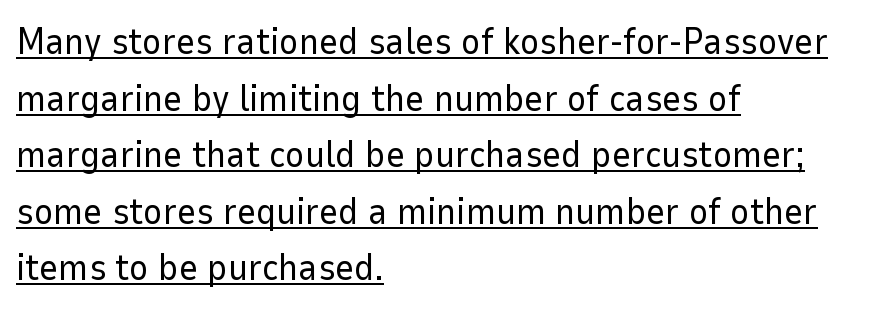
Q: Is the text bold? A: No.
Q: Is the text italic (slanted)? A: No, it is upright.
Q: Is the typeface a serif or a sans-serif typeface? A: Sans-serif.
Q: Is the text underlined? A: Yes.
Q: How is the paragraph aligned? A: Left-aligned.
Q: Is the spacing between letters normal or unusually wide? A: Normal.
Q: Is the spacing between lines tight, normal or loose? A: Normal.
Q: Width (condensed, normal, or wide)? A: Normal.
Q: Stroke contrast? A: Low.
Q: x-height? A: Medium.
Q: Monospaced? A: No.
